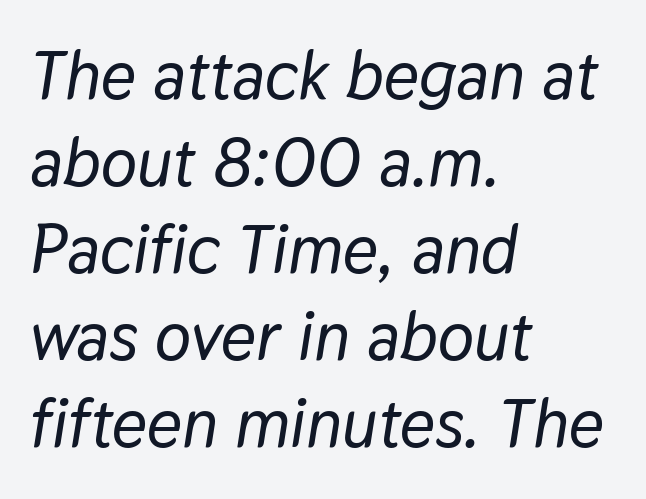
The image shows 68 px text type, italic (leaning right); set left-aligned, normal line spacing (1.28x), normal letter spacing, not underlined; low stroke contrast and a medium x-height.
